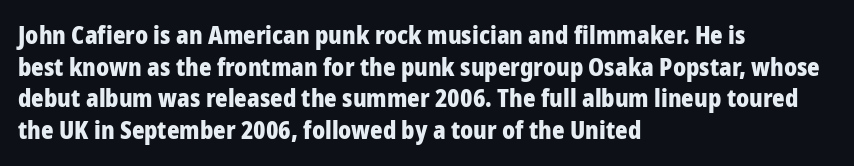
{"italic": "no", "bold": "yes", "underline": "no", "align": "left", "line_spacing": "normal", "line_spacing_ratio": 1.32, "letter_spacing": "normal", "letter_spacing_em": 0.0, "glyph_px": 24}
